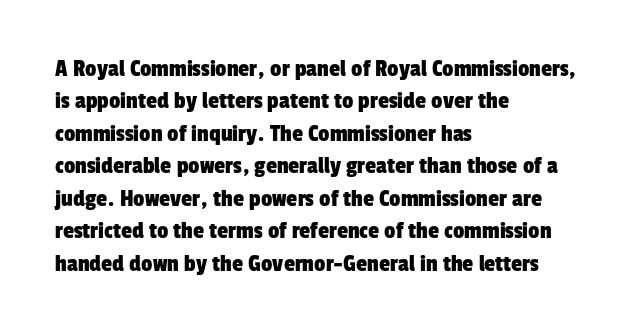
Q: Is the text underlined? A: No.
Q: How is the paragraph aligned? A: Left-aligned.
Q: Is the spacing between letters normal or unusually wide? A: Normal.
Q: Is the spacing between lines tight, normal or loose? A: Normal.
